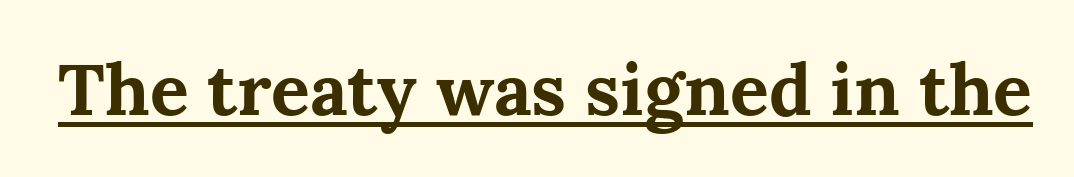
The image shows 72 px bold serif type, upright; set normal letter spacing, underlined; medium stroke contrast and a medium x-height.
